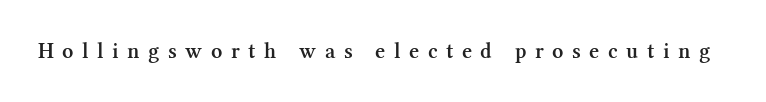
Q: Is the text bold? A: Semi-bold.
Q: Is the text italic (slanted)? A: No, it is upright.
Q: Is the text underlined? A: No.
Q: Is the spacing between letters normal or unusually wide? A: Unusually wide.
